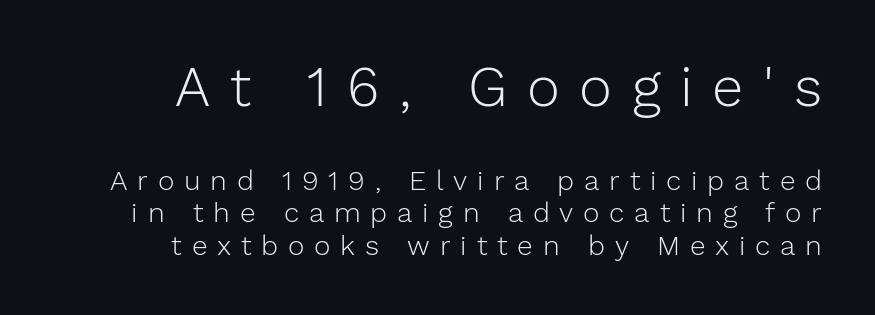
Q: Is the text bold? A: No.
Q: Is the text italic (slanted)? A: No, it is upright.
Q: Is the typeface a serif or a sans-serif typeface? A: Sans-serif.
Q: Is the text underlined? A: No.
Q: How is the paragraph aligned? A: Right-aligned.
Q: Is the spacing between letters normal or unusually wide? A: Unusually wide.
Q: Which block of text is set in a larger size, the first (top) or the second (bottom)? A: The first (top) one.
Q: Width (condensed, normal, or wide)? A: Normal.
Q: Stroke contrast? A: Low.
Q: x-height? A: Medium.
Q: Monospaced? A: No.
